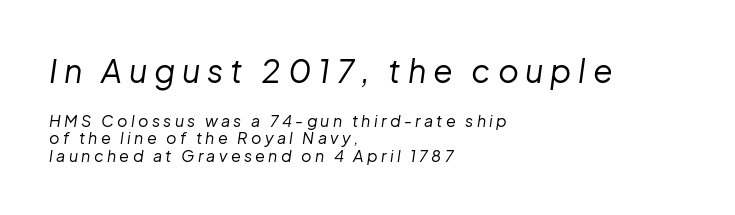
{"italic": "yes", "lean": "right", "slant_degrees": 8, "bold": "no", "weight": "regular", "width": "normal", "stroke_contrast": "low", "x_height": "medium", "monospaced": "no", "underline": "no", "align": "left", "line_spacing": "tight", "line_spacing_ratio": 1.1, "letter_spacing": "wide", "letter_spacing_em": 0.21, "larger_block": "first", "size_ratio": 2.0, "glyph_px": 32}
